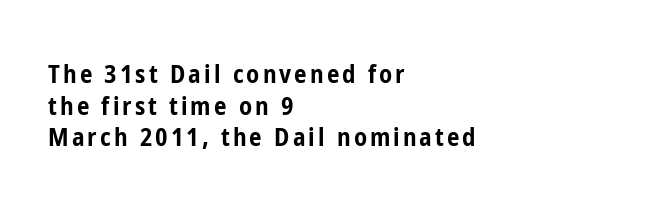
{"italic": "no", "bold": "yes", "underline": "no", "align": "left", "line_spacing": "normal", "line_spacing_ratio": 1.27, "glyph_px": 25}
